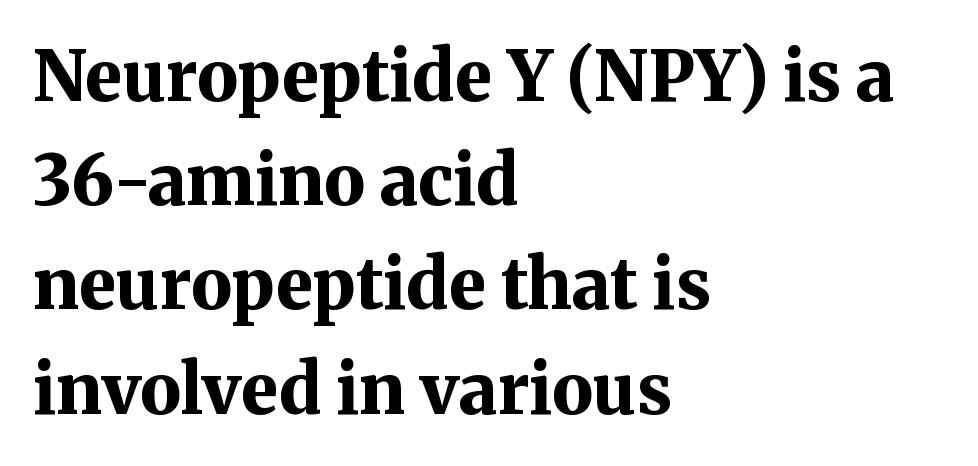
Check where the strokes stop: tiny serifs finish them off. The typography opts for an upright posture over an oblique one. You could not count columns in this text — the font is proportionally spaced. This rendering uses left alignment, leaving the right contour irregular. A typesetter would call this zero additional tracking. Rows of type keep a routine distance in the vertical direction.
